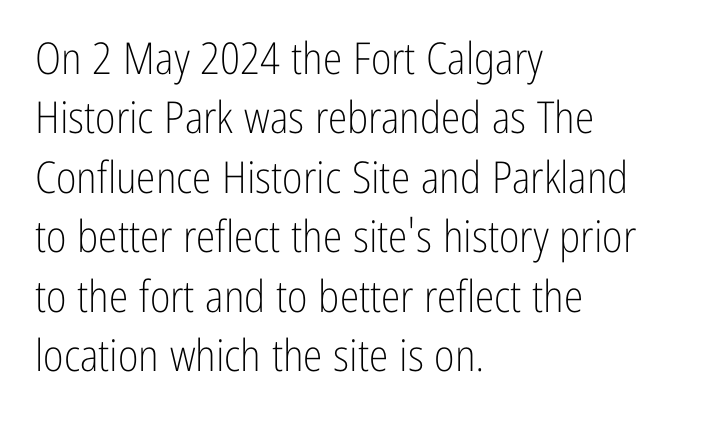
Q: Is the text bold? A: No.
Q: Is the text italic (slanted)? A: No, it is upright.
Q: Is the typeface a serif or a sans-serif typeface? A: Sans-serif.
Q: Is the text underlined? A: No.
Q: How is the paragraph aligned? A: Left-aligned.
Q: Is the spacing between letters normal or unusually wide? A: Normal.
Q: Is the spacing between lines tight, normal or loose? A: Normal.
Q: Width (condensed, normal, or wide)? A: Condensed.
Q: Stroke contrast? A: Low.
Q: x-height? A: Medium.
Q: Monospaced? A: No.
